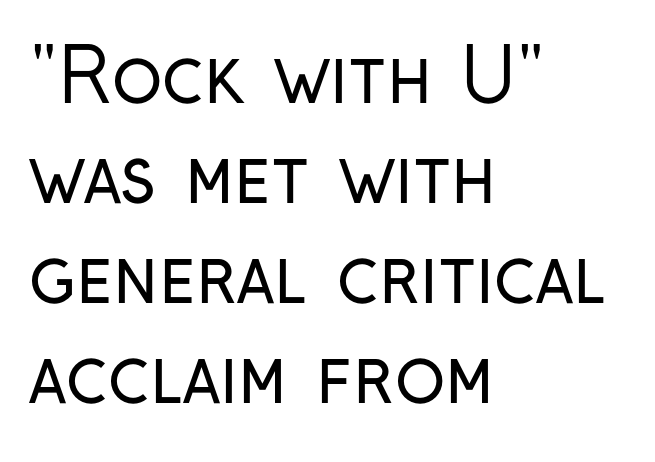
{"serif": "no", "italic": "no", "bold": "no", "weight": "regular", "width": "condensed", "stroke_contrast": "low", "x_height": "medium", "monospaced": "no", "underline": "no", "align": "left", "line_spacing": "normal", "line_spacing_ratio": 1.35, "letter_spacing": "normal", "letter_spacing_em": 0.0, "glyph_px": 74}
